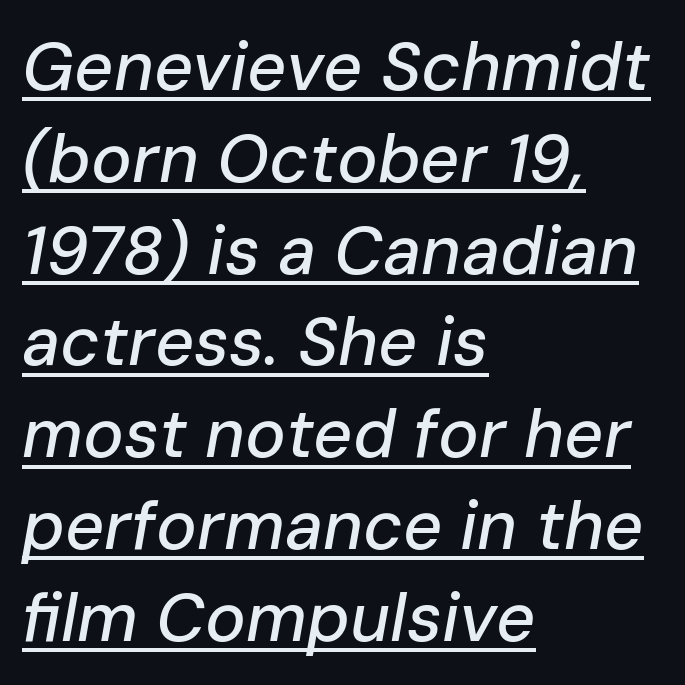
The image shows 68 px text type, italic (leaning right); set left-aligned, normal line spacing (1.35x), normal letter spacing, underlined; low stroke contrast and a medium x-height.
